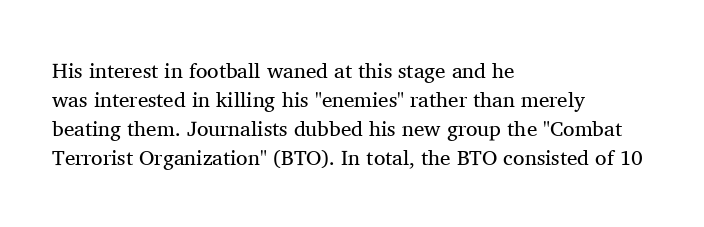
The image shows 21 px text type, upright; set left-aligned, normal line spacing (1.38x), normal letter spacing, not underlined.
